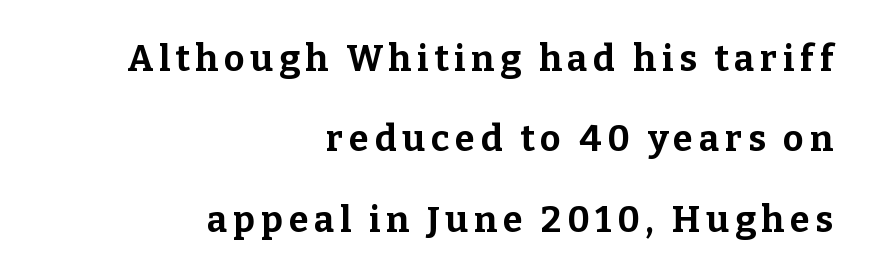
The image shows 36 px bold serif type, upright; set right-aligned, loose line spacing (2.23x), not underlined; low stroke contrast and a medium x-height.
